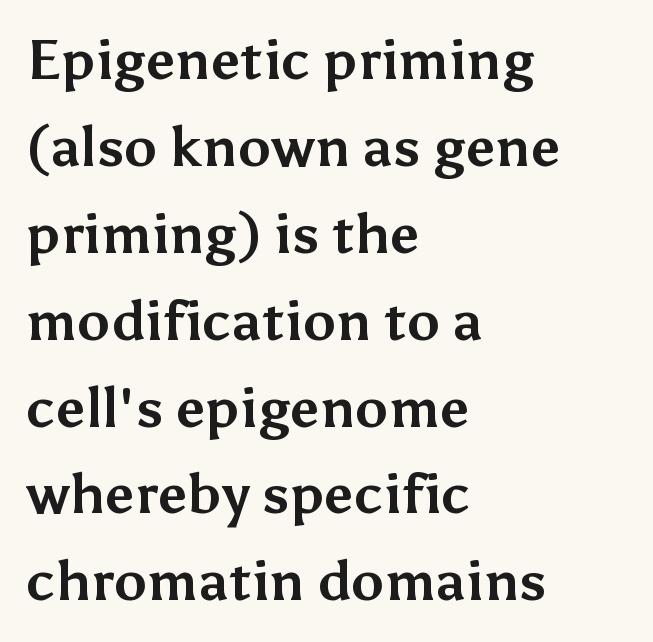
The image shows 55 px bold sans-serif type, upright; set left-aligned, normal line spacing (1.58x), normal letter spacing, not underlined; medium stroke contrast and a medium x-height.
